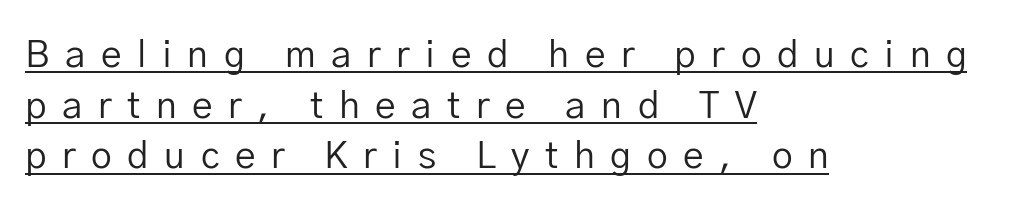
{"serif": "no", "italic": "no", "bold": "no", "weight": "regular", "width": "normal", "stroke_contrast": "low", "x_height": "medium", "monospaced": "no", "underline": "yes", "align": "left", "line_spacing": "normal", "line_spacing_ratio": 1.37, "letter_spacing": "wide", "letter_spacing_em": 0.42, "glyph_px": 37}
